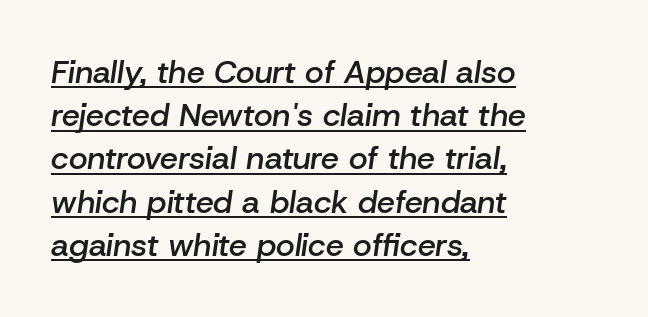
Q: Is the text bold? A: Semi-bold.
Q: Is the text italic (slanted)? A: Yes, it leans right by about 8 degrees.
Q: Is the text underlined? A: Yes.
Q: How is the paragraph aligned? A: Left-aligned.
Q: Is the spacing between letters normal or unusually wide? A: Normal.
Q: Is the spacing between lines tight, normal or loose? A: Normal.
Q: Width (condensed, normal, or wide)? A: Normal.
Q: Stroke contrast? A: Low.
Q: x-height? A: Medium.
Q: Monospaced? A: No.
